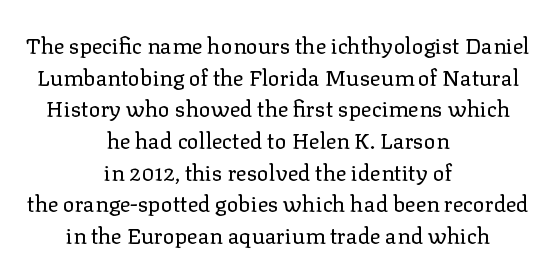
{"italic": "no", "bold": "no", "underline": "no", "align": "center", "line_spacing": "normal", "line_spacing_ratio": 1.44, "letter_spacing": "normal", "letter_spacing_em": 0.0, "glyph_px": 22}
